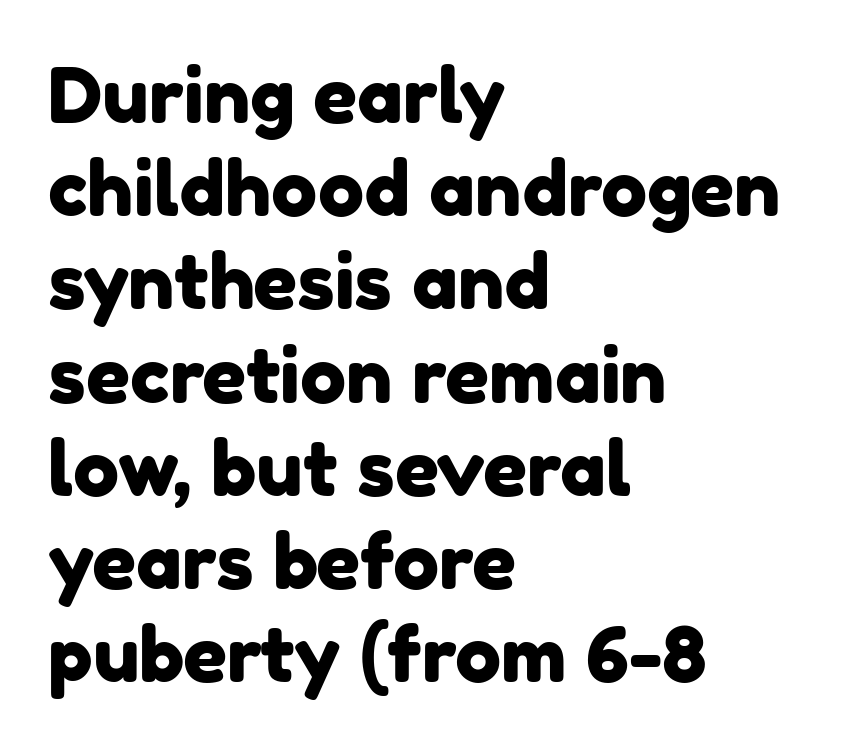
The image shows 77 px sans-serif type; set left-aligned, line spacing 1.21x, normal letter spacing, not underlined; low stroke contrast and a medium x-height.
